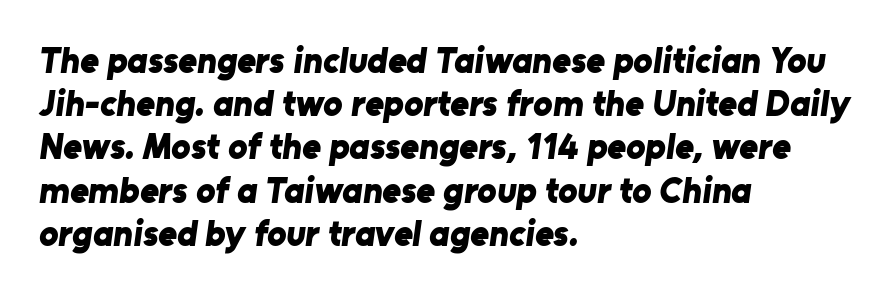
Q: Is the text bold? A: Yes.
Q: Is the typeface a serif or a sans-serif typeface? A: Sans-serif.
Q: Is the text underlined? A: No.
Q: How is the paragraph aligned? A: Left-aligned.
Q: Is the spacing between letters normal or unusually wide? A: Normal.
Q: Width (condensed, normal, or wide)? A: Normal.
Q: Stroke contrast? A: Low.
Q: x-height? A: Medium.
Q: Monospaced? A: No.
